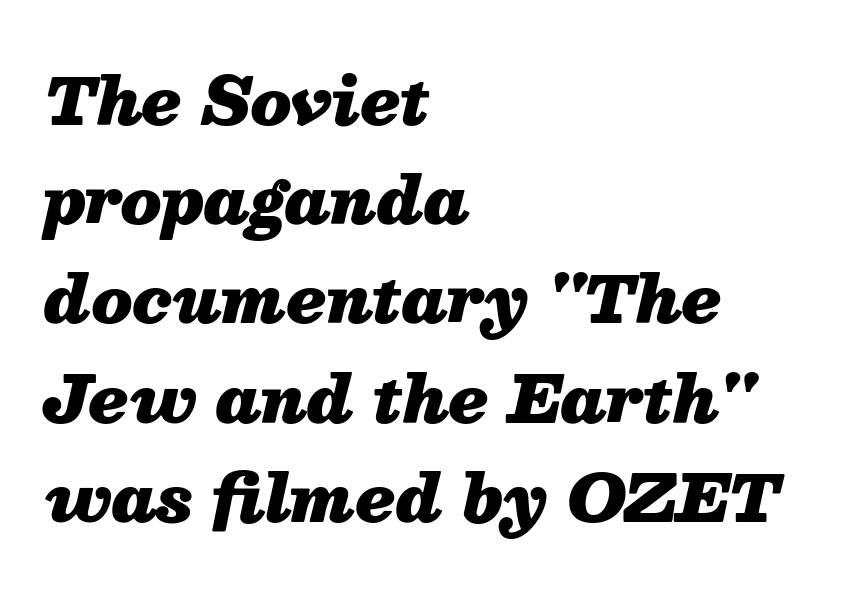
{"italic": "yes", "lean": "right", "slant_degrees": 13, "bold": "yes", "weight": "heavy", "width": "normal", "stroke_contrast": "medium", "x_height": "medium", "monospaced": "no", "underline": "no", "align": "left", "line_spacing": "normal", "line_spacing_ratio": 1.55, "letter_spacing": "normal", "letter_spacing_em": 0.0, "glyph_px": 64}
